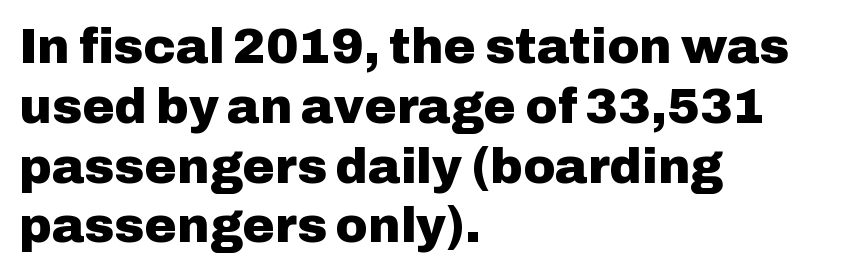
Q: Is the text bold? A: Yes.
Q: Is the text italic (slanted)? A: No, it is upright.
Q: Is the typeface a serif or a sans-serif typeface? A: Sans-serif.
Q: Is the text underlined? A: No.
Q: How is the paragraph aligned? A: Left-aligned.
Q: Is the spacing between letters normal or unusually wide? A: Normal.
Q: Width (condensed, normal, or wide)? A: Normal.
Q: Stroke contrast? A: Low.
Q: x-height? A: Medium.
Q: Monospaced? A: No.
